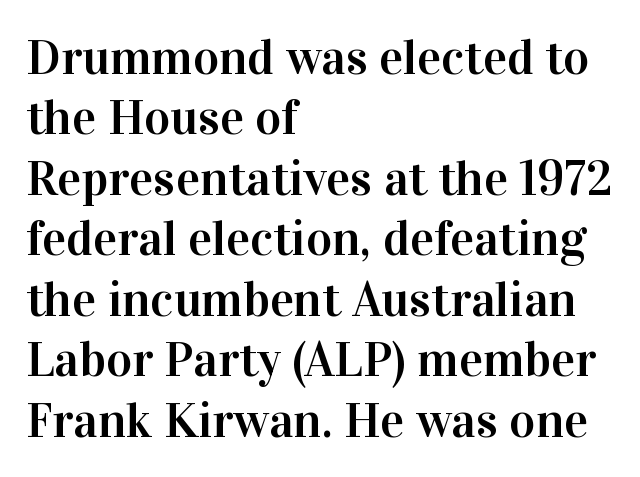
The image shows 50 px serif type, upright; set left-aligned, line spacing 1.21x, normal letter spacing, not underlined; high stroke contrast and a medium x-height.
